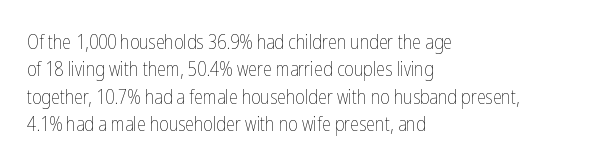
The image shows 20 px text type, upright; set left-aligned, normal line spacing (1.37x), normal letter spacing, not underlined.
